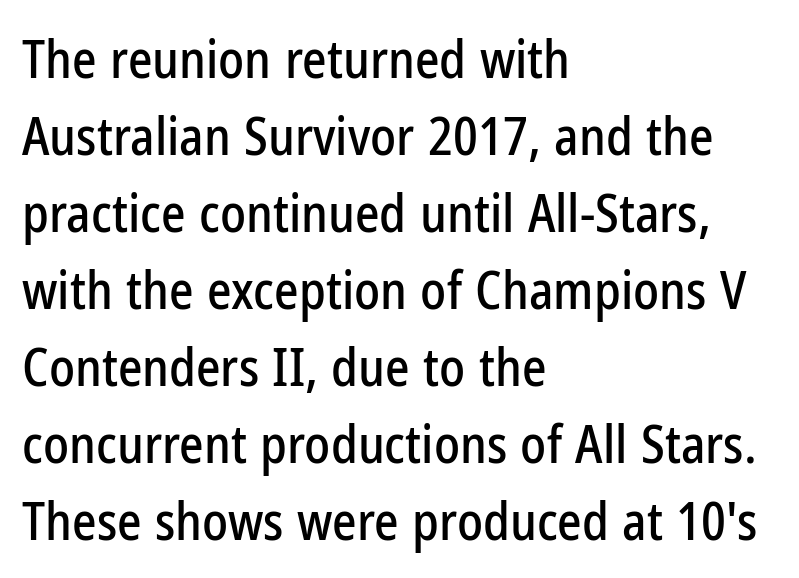
The line-height multiplier appears to be the usual default. Designer's note — italics off, roman on. A sans-serif font was chosen for this passage. Horizontally, the lines are justified to the leading edge only. Proportional: the letters do not fall into vertical columns. The gaps between neighbouring characters are ordinary and unremarkable.
